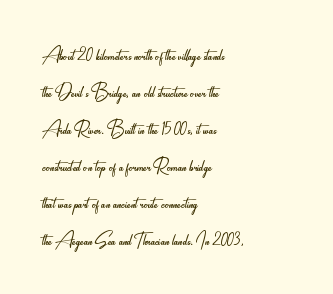
{"bold": "no", "underline": "no", "align": "left", "line_spacing": "normal", "line_spacing_ratio": 1.48, "letter_spacing": "normal", "letter_spacing_em": 0.0, "glyph_px": 25}
